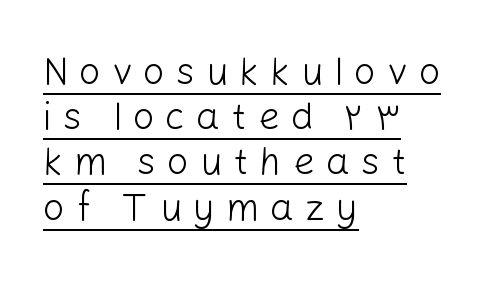
The image shows 38 px light sans-serif type, upright; set left-aligned, line spacing 1.19x, unusually wide letter spacing (+0.29 em), underlined; low stroke contrast and a medium x-height.
